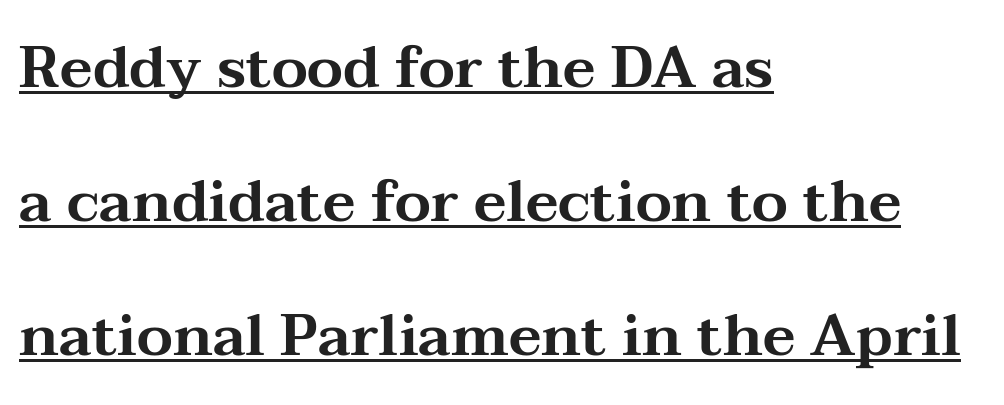
Q: Is the text italic (slanted)? A: No, it is upright.
Q: Is the typeface a serif or a sans-serif typeface? A: Serif.
Q: Is the text underlined? A: Yes.
Q: How is the paragraph aligned? A: Left-aligned.
Q: Is the spacing between letters normal or unusually wide? A: Normal.
Q: Is the spacing between lines tight, normal or loose? A: Loose.
Q: Width (condensed, normal, or wide)? A: Wide.
Q: Stroke contrast? A: Medium.
Q: x-height? A: Medium.
Q: Monospaced? A: No.
